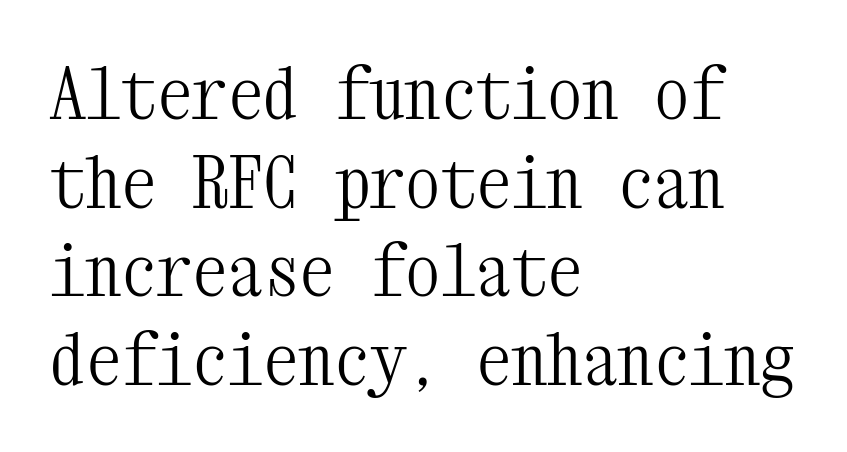
The image shows 71 px light, condensed serif type, upright, monospaced; set left-aligned, normal line spacing (1.25x), normal letter spacing, not underlined; medium stroke contrast and a medium x-height.
